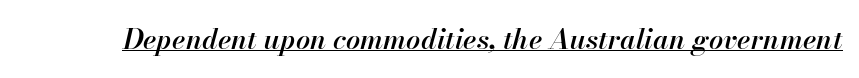
The image shows 28 px semibold type, italic (leaning right); set normal letter spacing, underlined; high stroke contrast and a small x-height.
